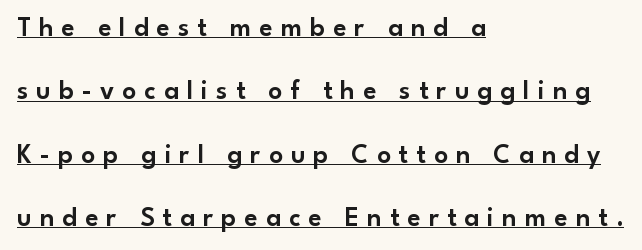
Q: Is the text italic (slanted)? A: No, it is upright.
Q: Is the text underlined? A: Yes.
Q: How is the paragraph aligned? A: Left-aligned.
Q: Is the spacing between letters normal or unusually wide? A: Unusually wide.
Q: Is the spacing between lines tight, normal or loose? A: Loose.
